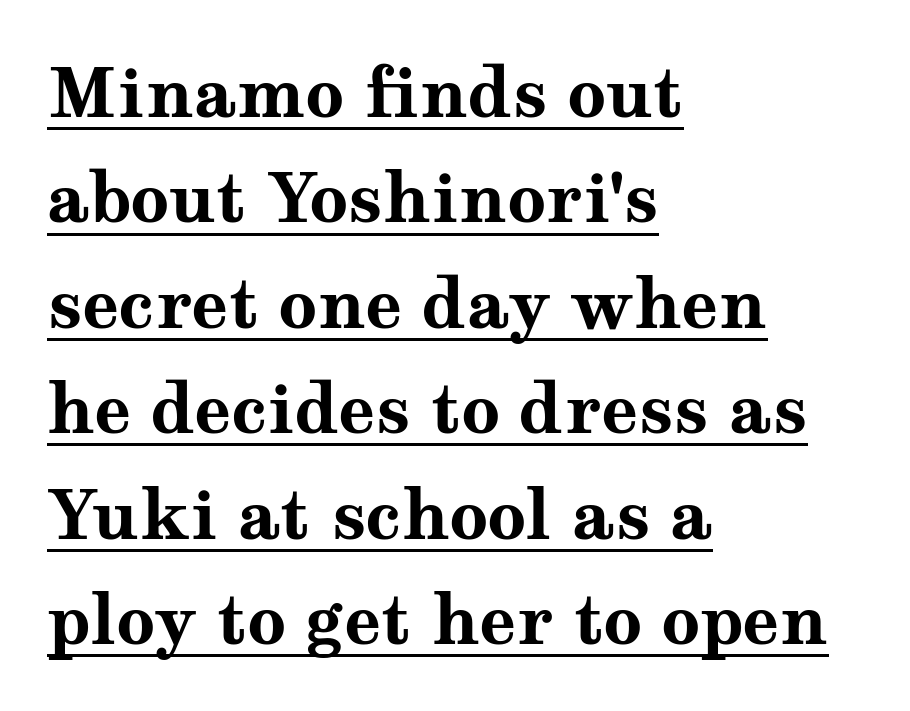
Q: Is the text bold? A: Yes.
Q: Is the text italic (slanted)? A: No, it is upright.
Q: Is the typeface a serif or a sans-serif typeface? A: Serif.
Q: Is the text underlined? A: Yes.
Q: How is the paragraph aligned? A: Left-aligned.
Q: Is the spacing between letters normal or unusually wide? A: Normal.
Q: Is the spacing between lines tight, normal or loose? A: Normal.
Q: Width (condensed, normal, or wide)? A: Wide.
Q: Stroke contrast? A: Medium.
Q: x-height? A: Medium.
Q: Monospaced? A: No.
